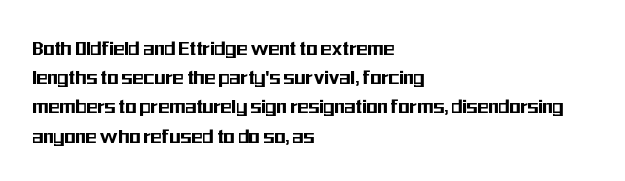
Interline gaps are of average width in this sample. Short note: letters normally spaced. Posture: vertical. The strip under each line holds only bare page. Which margin do the lines hug? The left one — the right edge is uneven.
